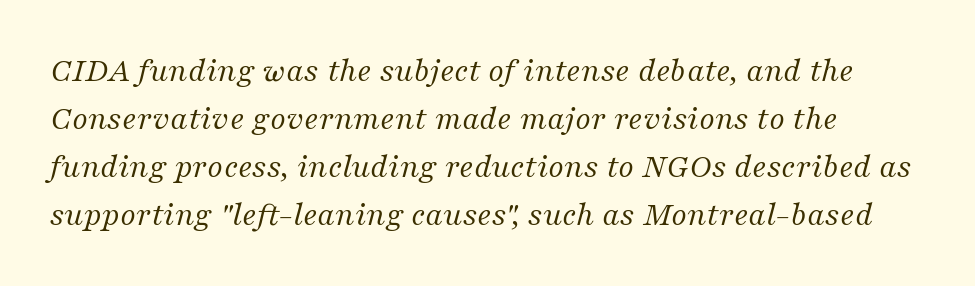
Q: Is the text bold? A: No.
Q: Is the text italic (slanted)? A: Yes, it leans right by about 16 degrees.
Q: Is the typeface a serif or a sans-serif typeface? A: Serif.
Q: Is the text underlined? A: No.
Q: Is the spacing between letters normal or unusually wide? A: Normal.
Q: Is the spacing between lines tight, normal or loose? A: Normal.
Q: Width (condensed, normal, or wide)? A: Normal.
Q: Stroke contrast? A: Medium.
Q: x-height? A: Medium.
Q: Monospaced? A: No.
